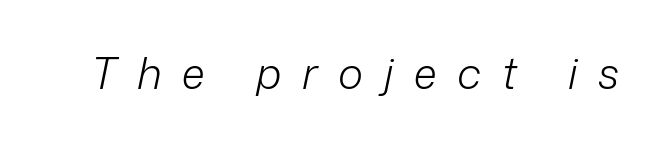
Observe the lean: these are italic letterforms. Stems here are at most as thick as an everyday book face. Each row of text sits above clean, open space. The letters advance in unequal steps, a hallmark of proportional type. The letterforms stand isolated, each surrounded by extra space.
